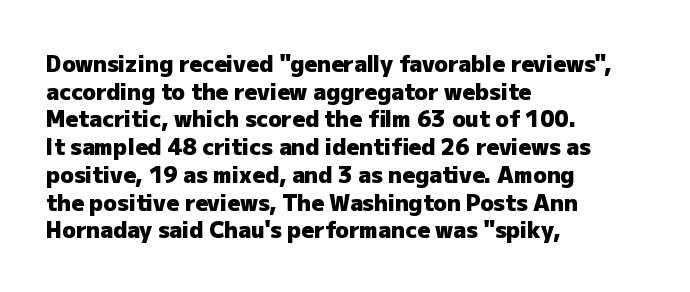
{"italic": "no", "bold": "yes", "underline": "no", "align": "left", "line_spacing": "normal", "line_spacing_ratio": 1.26, "letter_spacing": "normal", "letter_spacing_em": 0.0, "glyph_px": 22}
